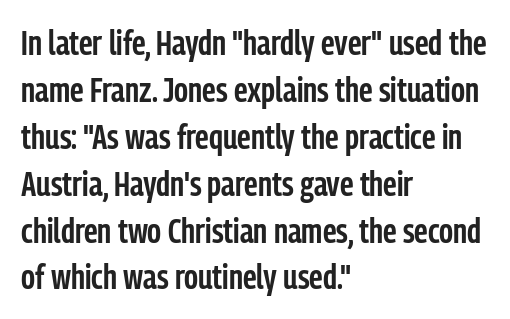
Strokes here are thickened, but only to semibold level. The words here are not underlined. The lines are quadded left. Horizontal bands of white between lines are of average thickness. Varying glyph widths throughout — classic text-font behaviour.
